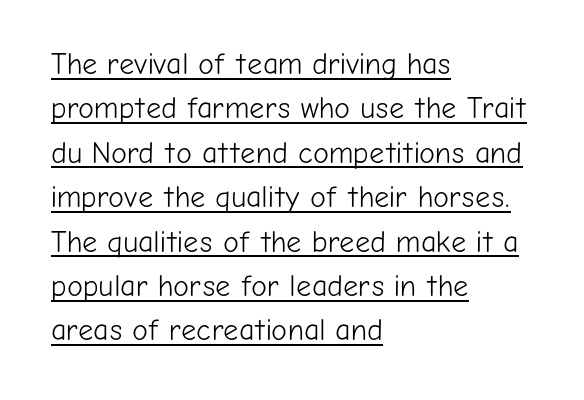
{"serif": "no", "italic": "no", "bold": "no", "weight": "light", "width": "normal", "stroke_contrast": "low", "x_height": "medium", "monospaced": "no", "underline": "yes", "align": "left", "line_spacing": "normal", "line_spacing_ratio": 1.48, "letter_spacing": "normal", "letter_spacing_em": 0.0, "glyph_px": 30}
